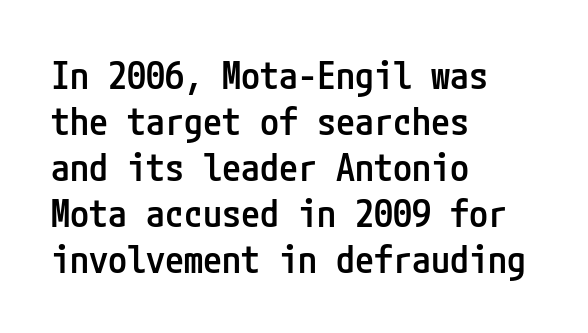
{"serif": "no", "italic": "no", "bold": "semi", "weight": "semibold", "width": "condensed", "stroke_contrast": "low", "x_height": "medium", "underline": "no", "align": "left", "line_spacing_ratio": 1.21, "letter_spacing": "normal", "letter_spacing_em": 0.0, "glyph_px": 38}
